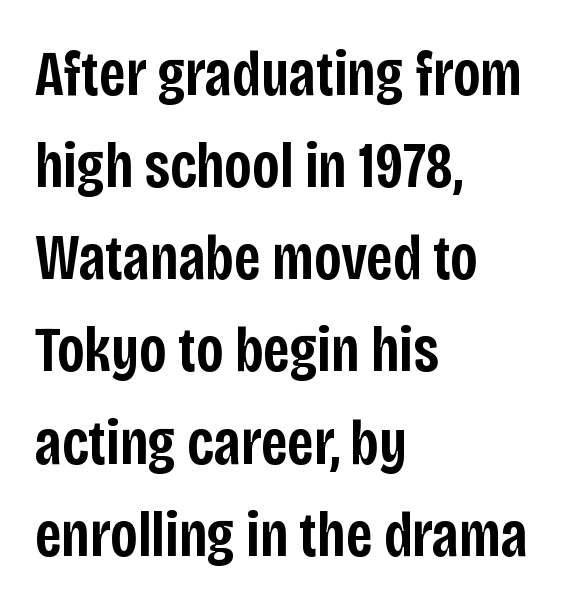
This rendering uses left alignment, leaving the right contour irregular. Each letter's strokes conclude bluntly, with no projecting serifs. Does the leading feel generous? No, just average. The face used here is proportionally spaced, like ordinary book or web type.
